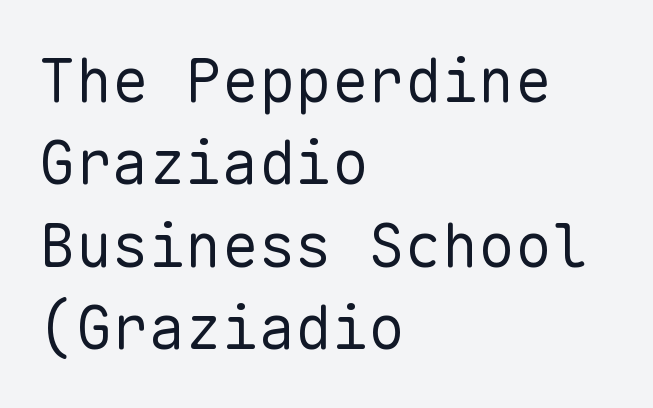
The image shows 61 px regular-weight sans-serif type, upright, monospaced; set left-aligned, normal line spacing (1.35x), normal letter spacing, not underlined; low stroke contrast and a medium x-height.
